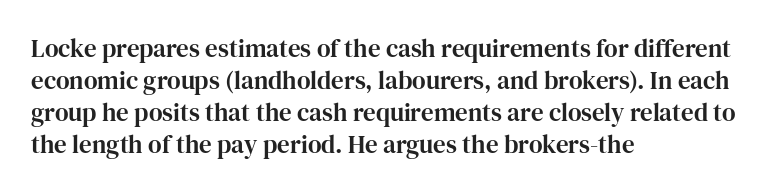
The image shows 25 px text type, upright; set left-aligned, normal line spacing (1.28x), normal letter spacing, not underlined.
